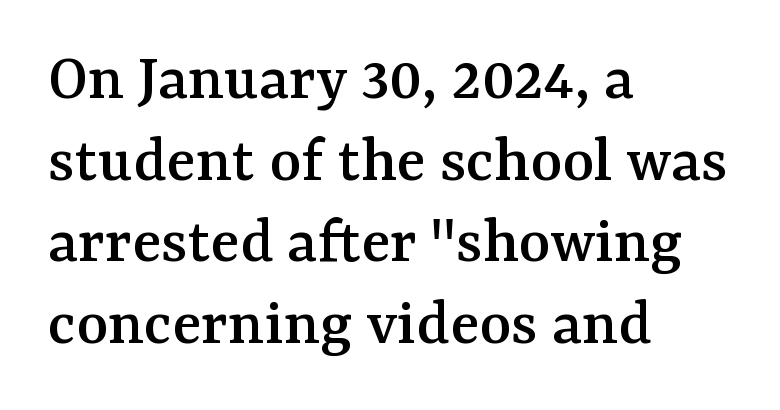
{"serif": "yes", "italic": "no", "width": "normal", "stroke_contrast": "medium", "x_height": "medium", "monospaced": "no", "underline": "no", "align": "left", "line_spacing_ratio": 1.2, "letter_spacing": "normal", "letter_spacing_em": 0.0, "glyph_px": 68}
